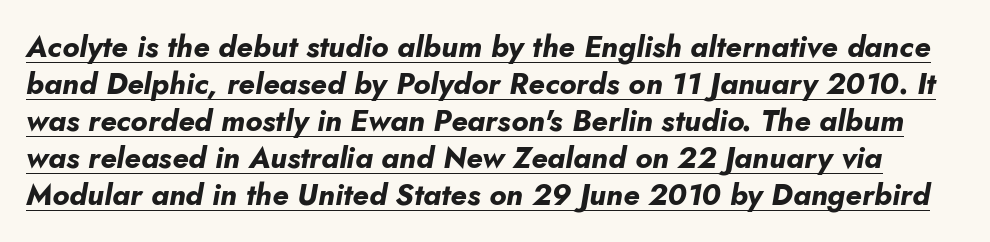
Q: Is the text bold? A: Yes.
Q: Is the text italic (slanted)? A: Yes, it leans right by about 10 degrees.
Q: Is the text underlined? A: Yes.
Q: Is the spacing between letters normal or unusually wide? A: Normal.
Q: Width (condensed, normal, or wide)? A: Normal.
Q: Stroke contrast? A: Low.
Q: x-height? A: Small.
Q: Monospaced? A: No.
